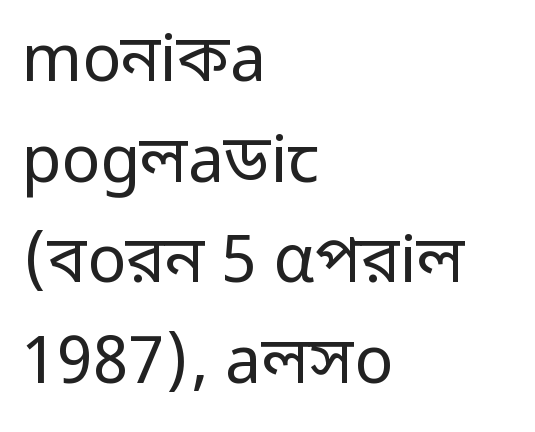
The image shows 65 px regular-weight sans-serif type, upright; set left-aligned, normal line spacing (1.55x), normal letter spacing, not underlined; low stroke contrast and a medium x-height.
